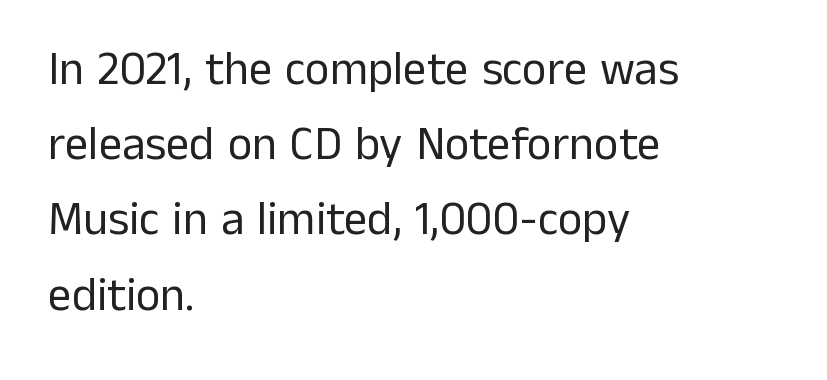
Q: Is the text bold? A: No.
Q: Is the text italic (slanted)? A: No, it is upright.
Q: Is the typeface a serif or a sans-serif typeface? A: Sans-serif.
Q: Is the text underlined? A: No.
Q: How is the paragraph aligned? A: Left-aligned.
Q: Is the spacing between letters normal or unusually wide? A: Normal.
Q: Is the spacing between lines tight, normal or loose? A: Normal.
Q: Width (condensed, normal, or wide)? A: Normal.
Q: Stroke contrast? A: Low.
Q: x-height? A: Medium.
Q: Monospaced? A: No.
